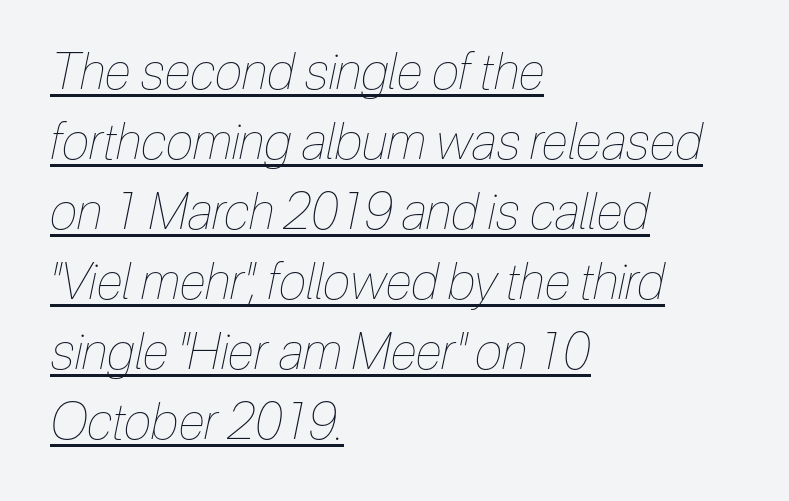
The image shows 50 px thin, condensed type, italic (leaning right); set left-aligned, normal line spacing (1.4x), normal letter spacing, underlined; low stroke contrast and a medium x-height.
